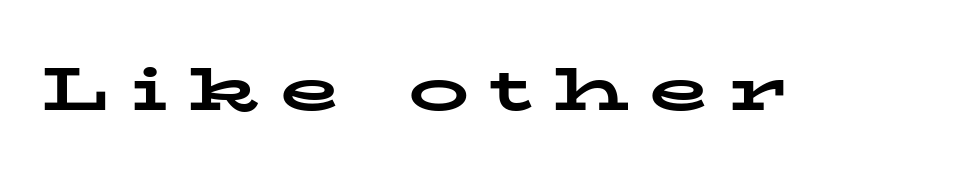
Q: Is the text bold? A: Yes.
Q: Is the text italic (slanted)? A: No, it is upright.
Q: Is the typeface a serif or a sans-serif typeface? A: Serif.
Q: Is the text underlined? A: No.
Q: Is the spacing between letters normal or unusually wide? A: Unusually wide.
Q: Width (condensed, normal, or wide)? A: Wide.
Q: Stroke contrast? A: Low.
Q: x-height? A: Medium.
Q: Monospaced? A: No.
